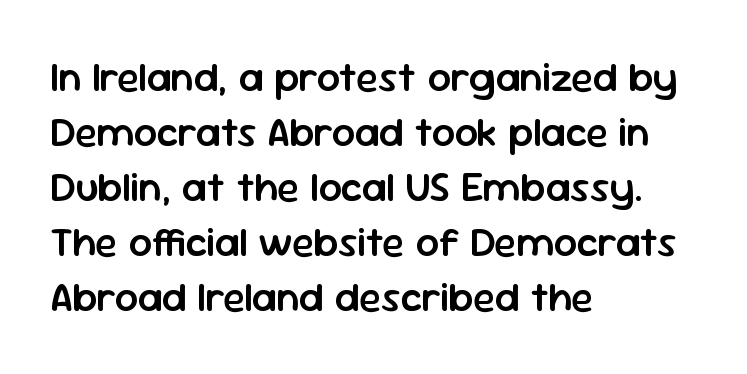
The image shows 41 px semibold sans-serif type, upright; set left-aligned, normal line spacing (1.34x), normal letter spacing, not underlined; low stroke contrast and a medium x-height.
